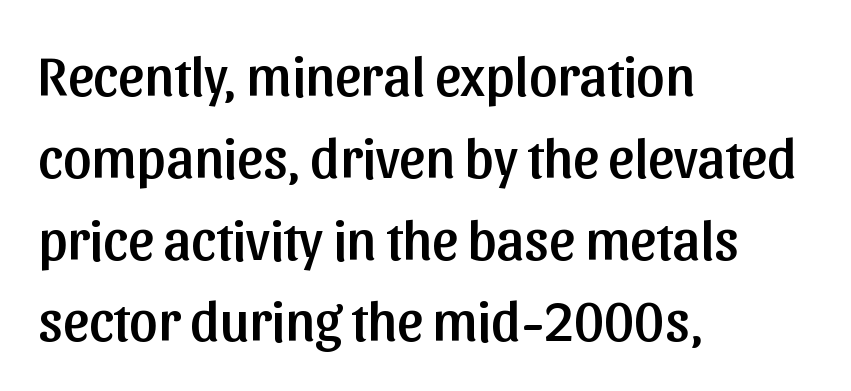
The image shows 56 px sans-serif type, upright; set left-aligned, normal line spacing (1.46x), normal letter spacing, not underlined; low stroke contrast and a medium x-height.
